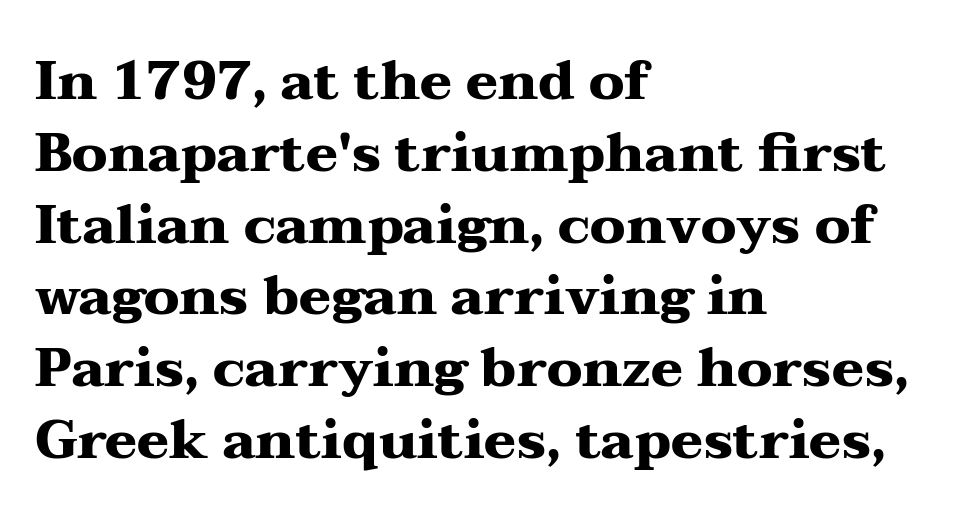
Horizontally, the lines are justified to the leading edge only. You could not count columns in this text — the font is proportionally spaced. The gaps between neighbouring characters are ordinary and unremarkable. Summary of vertical rhythm: regular, with standard interline spacing.
